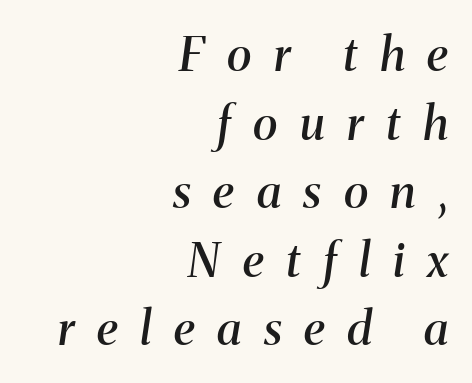
Q: Is the text bold? A: Semi-bold.
Q: Is the text italic (slanted)? A: Yes, it leans right by about 8 degrees.
Q: Is the typeface a serif or a sans-serif typeface? A: Serif.
Q: Is the text underlined? A: No.
Q: How is the paragraph aligned? A: Right-aligned.
Q: Is the spacing between letters normal or unusually wide? A: Unusually wide.
Q: Is the spacing between lines tight, normal or loose? A: Normal.
Q: Width (condensed, normal, or wide)? A: Normal.
Q: Stroke contrast? A: Medium.
Q: x-height? A: Medium.
Q: Monospaced? A: No.
